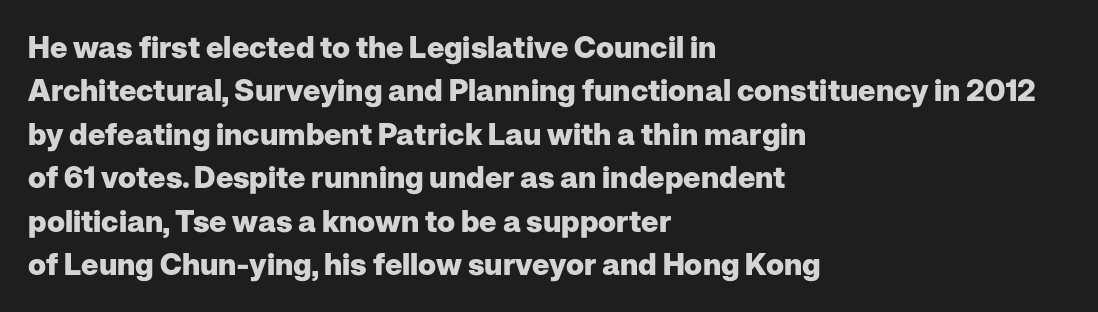
The image shows 30 px heavy sans-serif type, upright; set left-aligned, normal line spacing (1.45x), normal letter spacing, not underlined; low stroke contrast and a medium x-height.
